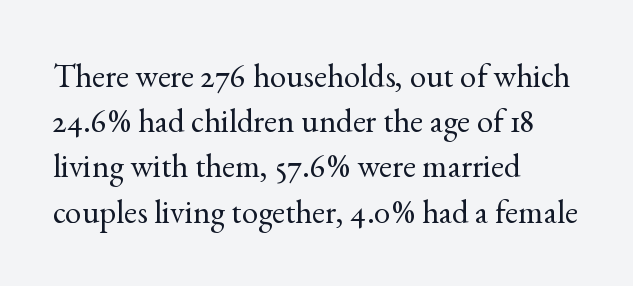
Standard letterfit; no display-style spreading of the glyphs. The lines in this sample share a left origin and differ only in where they stop. Notice how descenders clear the ascenders below comfortably — that's standard leading. Style check: upright. The strokes carry an ordinary text weight at most. Are there feet on the stems? There are — it's a serif.
